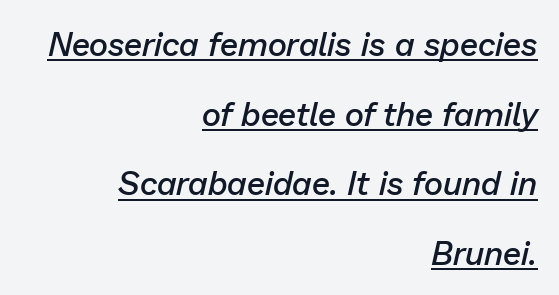
Posture: slanted. Line endings align vertically; line beginnings do not. As a designer I'd log this as weight 600, semibold. In designer terms, the underline attribute is active on this setting.
